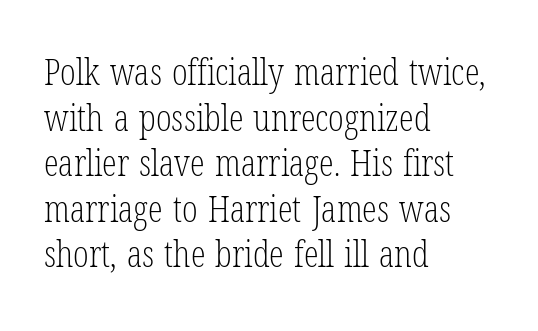
The image shows 37 px light, condensed serif type, upright; set left-aligned, line spacing 1.23x, normal letter spacing, not underlined; low stroke contrast and a medium x-height.
